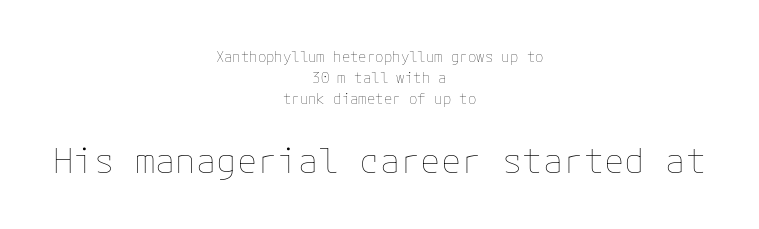
Q: Is the text bold? A: No.
Q: Is the text italic (slanted)? A: No, it is upright.
Q: Is the text underlined? A: No.
Q: How is the paragraph aligned? A: Centered.
Q: Is the spacing between letters normal or unusually wide? A: Normal.
Q: Is the spacing between lines tight, normal or loose? A: Normal.
Q: Which block of text is set in a larger size, the first (top) or the second (bottom)? A: The second (bottom) one.
Q: Width (condensed, normal, or wide)? A: Normal.
Q: Stroke contrast? A: Low.
Q: x-height? A: Medium.
